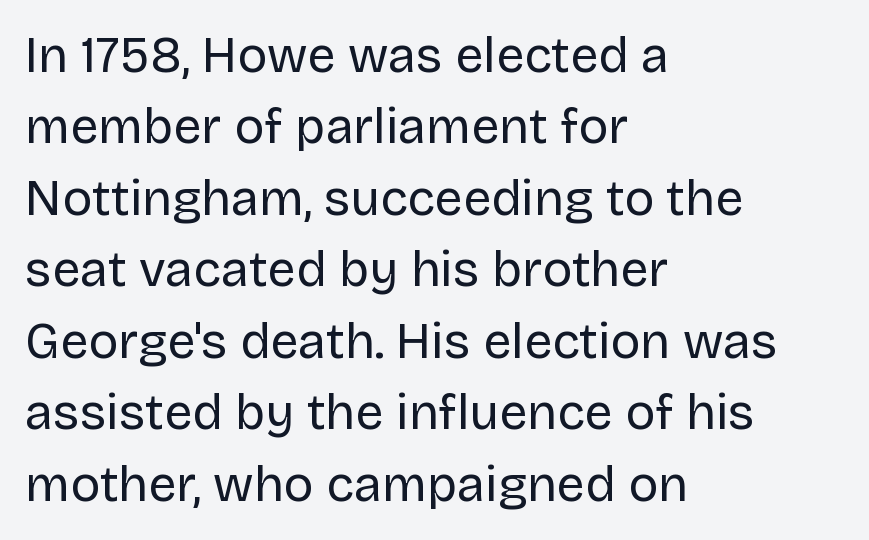
The rendering shows plain stroke endings on the letterforms — a sans-serif design. The rendering uses natural spacing where letterforms have individual widths. Vertically, the passage feels balanced, rows spaced as you'd expect. Lines of text with bare space underneath. The lettering stays uniformly vertical, giving the passage a roman look.
